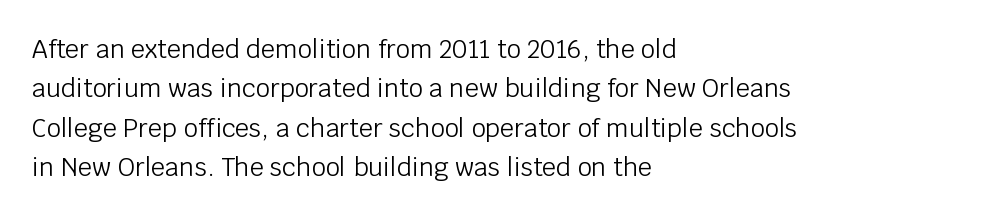
This block has exactly the height ordinary leading produces. Heft: none added — not bold. The face used here is rendered with its standard letterfit. Horizontally, the lines are justified to the leading edge only.
